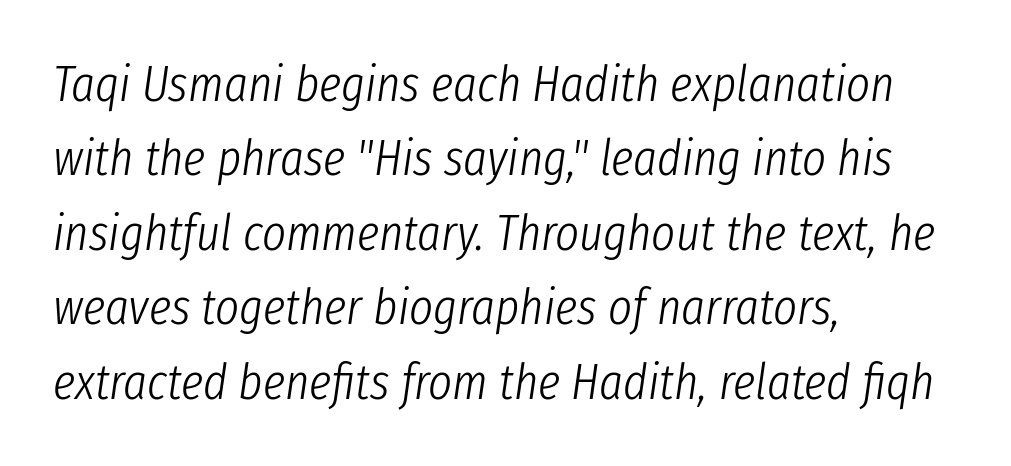
Q: Is the text bold? A: No.
Q: Is the text italic (slanted)? A: Yes, it leans right by about 8 degrees.
Q: Is the text underlined? A: No.
Q: How is the paragraph aligned? A: Left-aligned.
Q: Is the spacing between letters normal or unusually wide? A: Normal.
Q: Is the spacing between lines tight, normal or loose? A: Normal.
Q: Width (condensed, normal, or wide)? A: Condensed.
Q: Stroke contrast? A: Low.
Q: x-height? A: Medium.
Q: Monospaced? A: No.
